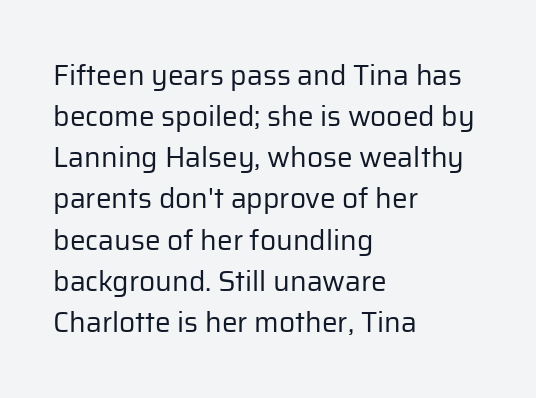
{"serif": "no", "italic": "no", "bold": "no", "weight": "regular", "width": "normal", "stroke_contrast": "low", "x_height": "medium", "monospaced": "no", "underline": "no", "align": "left", "line_spacing": "normal", "line_spacing_ratio": 1.47, "letter_spacing": "normal", "letter_spacing_em": 0.0, "glyph_px": 28}
